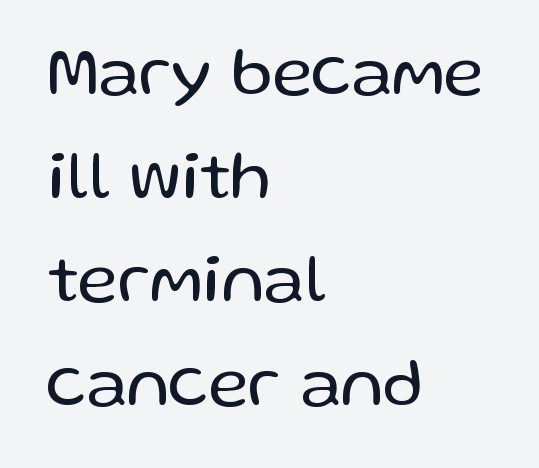
{"serif": "no", "italic": "no", "bold": "no", "weight": "regular", "width": "normal", "stroke_contrast": "low", "x_height": "medium", "monospaced": "no", "underline": "no", "align": "left", "line_spacing": "normal", "line_spacing_ratio": 1.48, "letter_spacing": "normal", "letter_spacing_em": 0.0, "glyph_px": 70}
